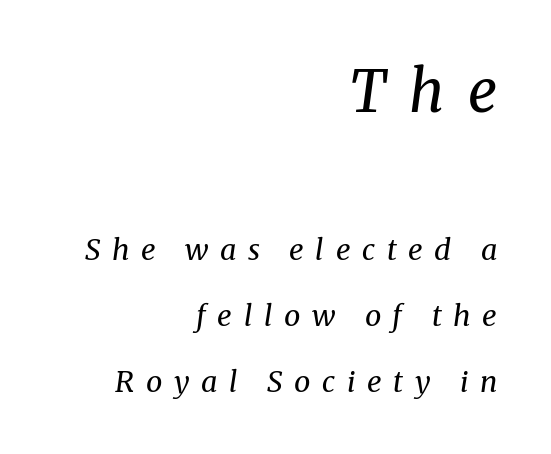
{"serif": "yes", "italic": "yes", "lean": "right", "slant_degrees": 8, "bold": "no", "weight": "regular", "width": "normal", "stroke_contrast": "medium", "x_height": "medium", "monospaced": "no", "underline": "no", "align": "right", "line_spacing": "loose", "line_spacing_ratio": 2.26, "letter_spacing": "wide", "letter_spacing_em": 0.4, "larger_block": "first", "size_ratio": 2.0, "glyph_px": 58}
